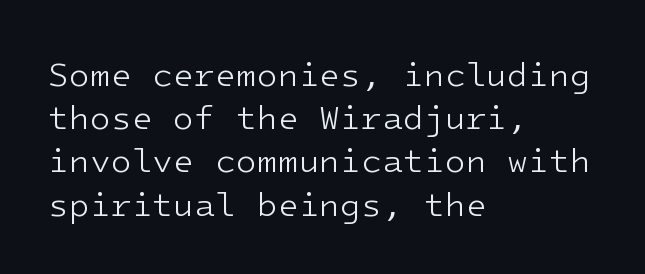
The image shows 34 px light sans-serif type, upright, monospaced; set left-aligned, normal line spacing (1.27x), normal letter spacing, not underlined; low stroke contrast and a medium x-height.
